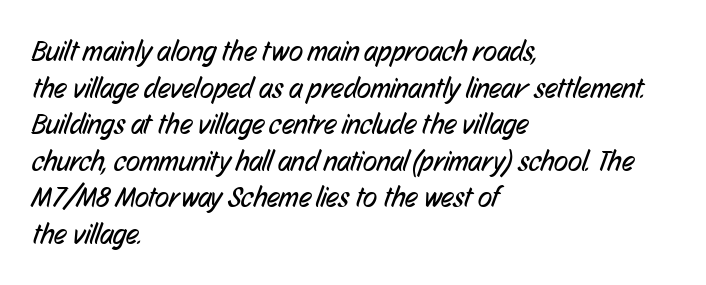
{"serif": "no", "bold": "no", "weight": "regular", "width": "condensed", "stroke_contrast": "low", "x_height": "medium", "monospaced": "no", "underline": "no", "align": "left", "line_spacing": "normal", "line_spacing_ratio": 1.26, "letter_spacing": "normal", "letter_spacing_em": 0.0, "glyph_px": 29}
